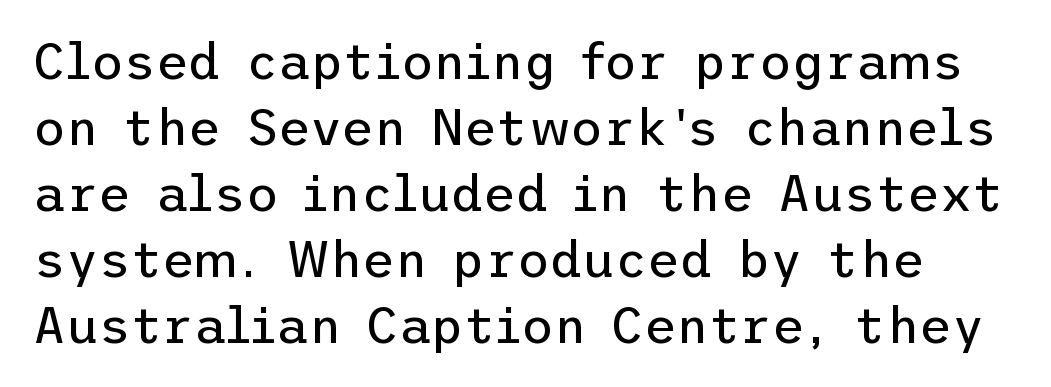
Q: Is the text bold? A: No.
Q: Is the text italic (slanted)? A: No, it is upright.
Q: Is the typeface a serif or a sans-serif typeface? A: Sans-serif.
Q: Is the text underlined? A: No.
Q: Is the spacing between letters normal or unusually wide? A: Normal.
Q: Is the spacing between lines tight, normal or loose? A: Normal.
Q: Width (condensed, normal, or wide)? A: Normal.
Q: Stroke contrast? A: Low.
Q: x-height? A: Medium.
